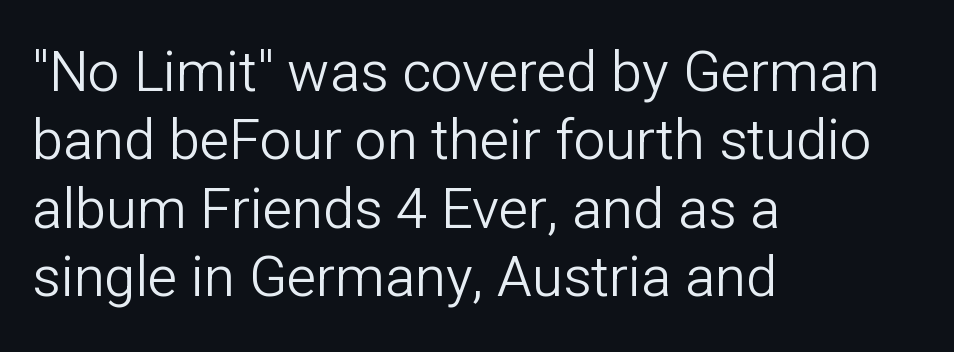
The image shows 56 px light sans-serif type, upright; set left-aligned, line spacing 1.22x, normal letter spacing, not underlined; low stroke contrast and a medium x-height.
